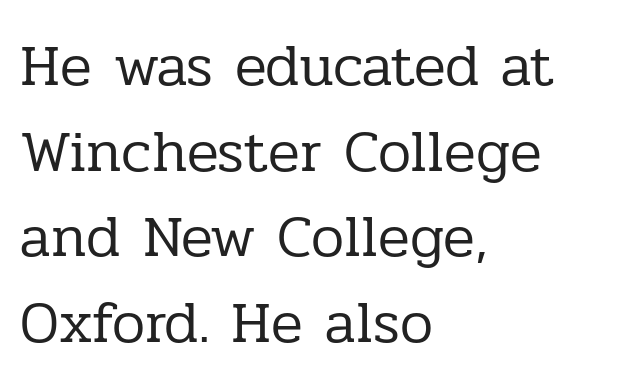
The image shows 59 px regular-weight serif type, upright; set left-aligned, normal line spacing (1.45x), normal letter spacing, not underlined; low stroke contrast and a medium x-height.
